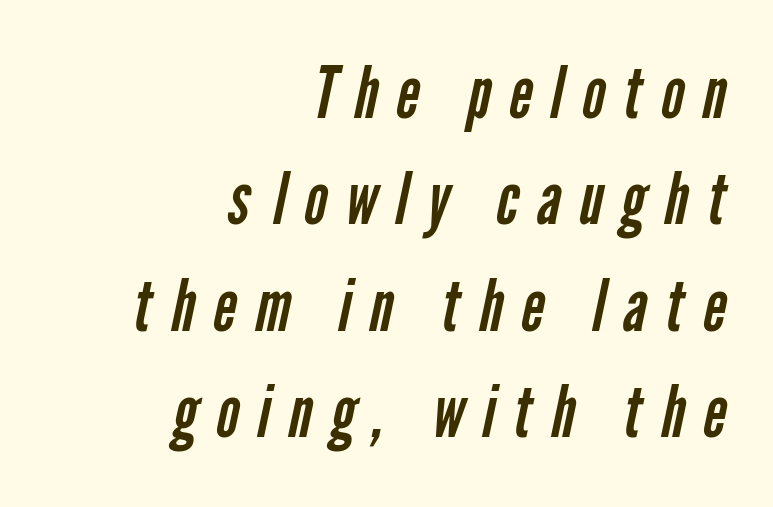
You could only call the tracking loose — the letters float apart. Observe the absence of serifs on each vertical stroke in this sample. Each letter keeps its own natural width here, so spacing adapts to shape. The passage shown is not bold in any degree. Descenders hang freely into open space.
